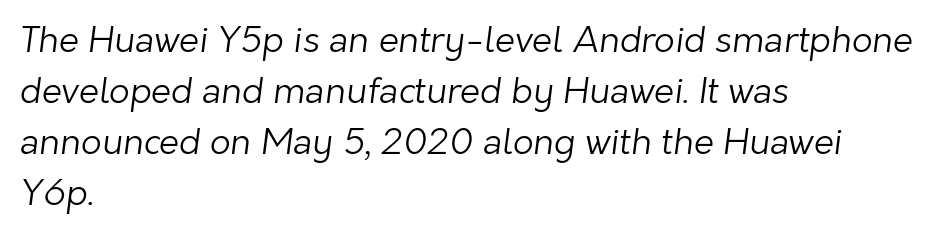
Q: Is the text bold? A: No.
Q: Is the typeface a serif or a sans-serif typeface? A: Sans-serif.
Q: Is the text underlined? A: No.
Q: How is the paragraph aligned? A: Left-aligned.
Q: Is the spacing between letters normal or unusually wide? A: Normal.
Q: Is the spacing between lines tight, normal or loose? A: Normal.
Q: Width (condensed, normal, or wide)? A: Normal.
Q: Stroke contrast? A: Low.
Q: x-height? A: Medium.
Q: Monospaced? A: No.
